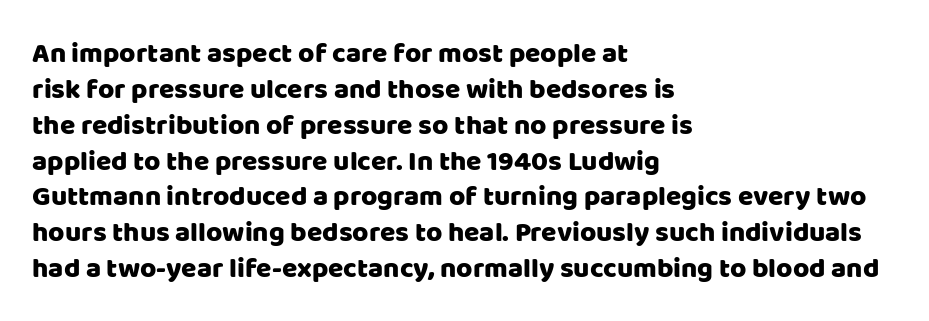
The image shows 28 px sans-serif type, upright; set left-aligned, normal line spacing (1.28x), normal letter spacing, not underlined; low stroke contrast and a large x-height.
